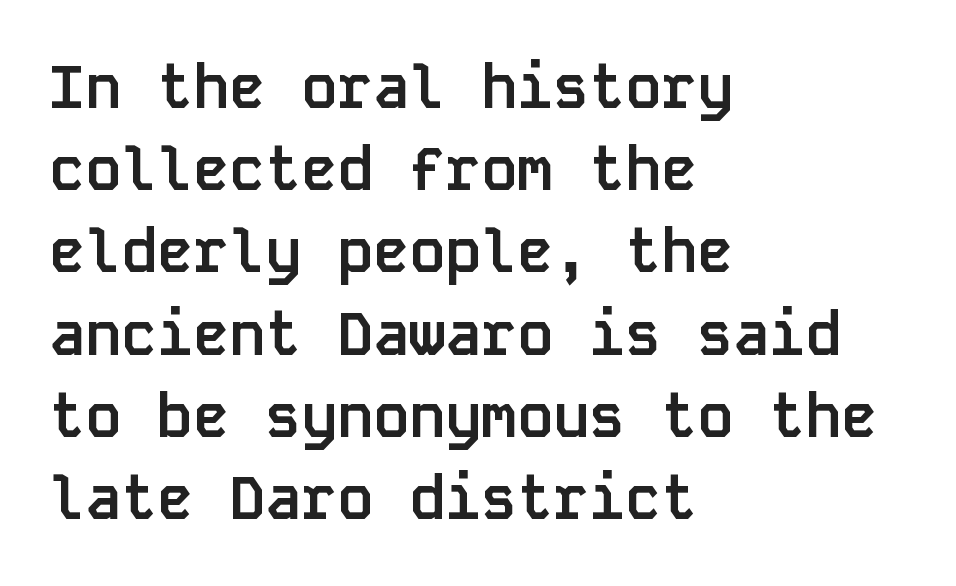
{"serif": "no", "italic": "no", "bold": "yes", "weight": "semibold", "width": "normal", "stroke_contrast": "low", "x_height": "large", "monospaced": "yes", "underline": "no", "align": "left", "line_spacing": "normal", "line_spacing_ratio": 1.37, "letter_spacing": "normal", "letter_spacing_em": 0.0, "glyph_px": 60}
